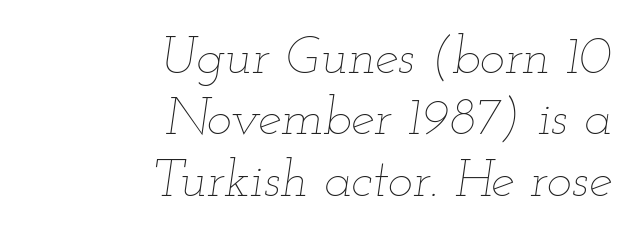
Q: Is the text bold? A: No.
Q: Is the text italic (slanted)? A: Yes, it leans right by about 12 degrees.
Q: Is the text underlined? A: No.
Q: How is the paragraph aligned? A: Right-aligned.
Q: Is the spacing between letters normal or unusually wide? A: Normal.
Q: Width (condensed, normal, or wide)? A: Wide.
Q: Stroke contrast? A: Low.
Q: x-height? A: Small.
Q: Monospaced? A: No.
